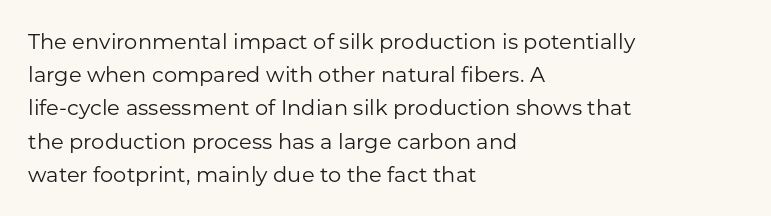
Q: Is the text bold? A: No.
Q: Is the text italic (slanted)? A: No, it is upright.
Q: Is the text underlined? A: No.
Q: How is the paragraph aligned? A: Left-aligned.
Q: Is the spacing between letters normal or unusually wide? A: Normal.
Q: Is the spacing between lines tight, normal or loose? A: Normal.
